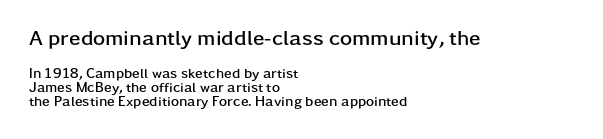
The passage is arranged the way most books set body copy — flush left. The axis of the letterforms is exactly vertical. The glyphs have the mass of a bold cut. This layout puts the oversized block above and the modest block below. Beneath every word, the page is bare.
